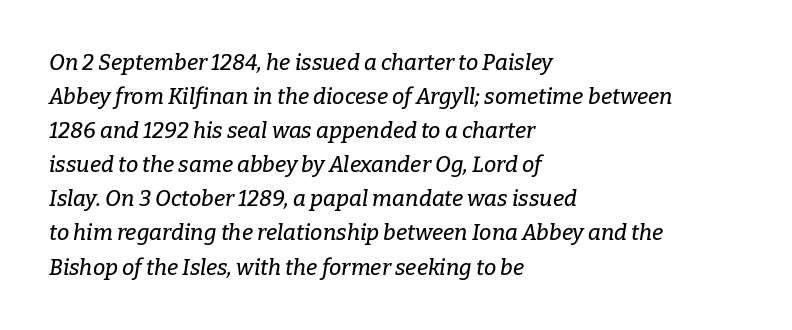
The image shows 22 px text type, italic (leaning right); set left-aligned, normal line spacing (1.55x), normal letter spacing, not underlined.
